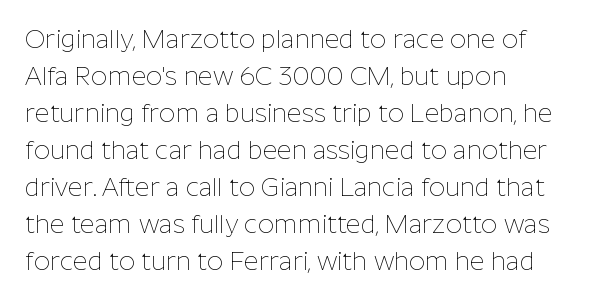
{"italic": "no", "bold": "no", "underline": "no", "align": "left", "line_spacing": "normal", "line_spacing_ratio": 1.48, "letter_spacing": "normal", "letter_spacing_em": 0.0, "glyph_px": 25}
